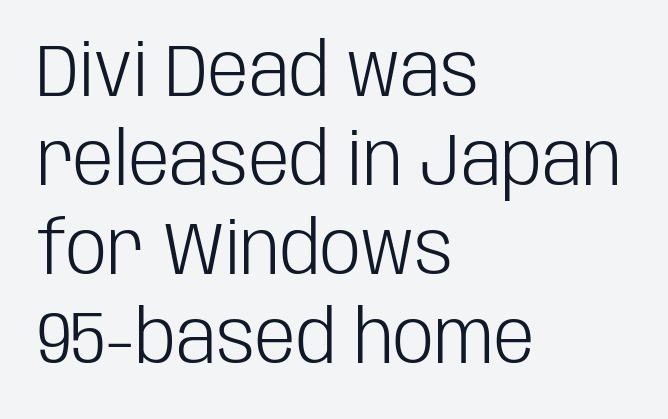
{"serif": "no", "italic": "no", "bold": "no", "weight": "light", "width": "condensed", "stroke_contrast": "low", "x_height": "large", "monospaced": "no", "underline": "no", "align": "left", "line_spacing_ratio": 1.22, "letter_spacing": "normal", "letter_spacing_em": 0.0, "glyph_px": 73}
